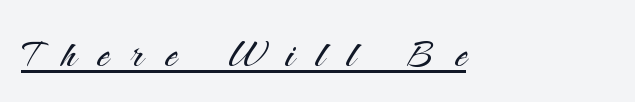
The rendering uses natural spacing where letterforms have individual widths. Heft: none added — not bold. The designer went with a sans here, leaving each stem footless. What stands out about the letter spacing? Its width — letters are far apart. Every word sits above its own underline.
